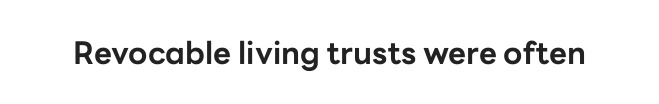
The image shows 31 px bold sans-serif type, upright; set normal letter spacing, not underlined; low stroke contrast and a medium x-height.
